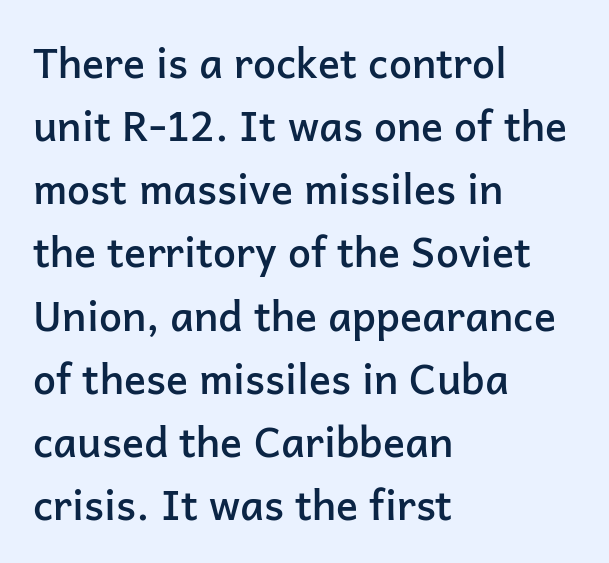
The image shows 41 px semibold sans-serif type, upright; set left-aligned, normal line spacing (1.54x), normal letter spacing, not underlined; low stroke contrast and a medium x-height.
